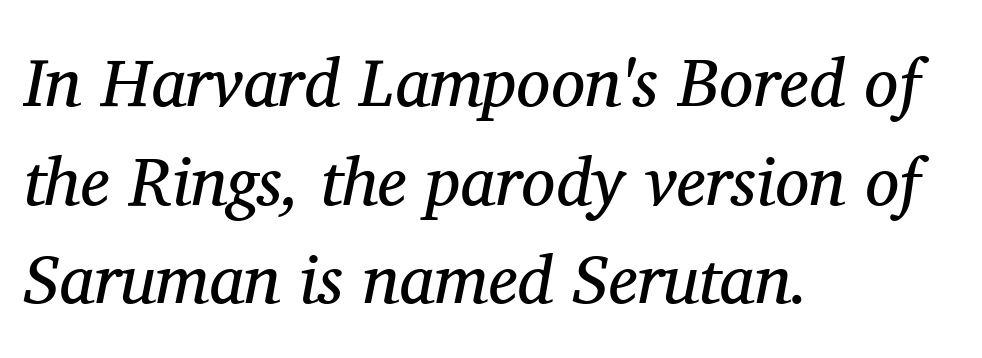
Notice how the stems are inclined rather than vertical — that's the hallmark of italics. Evenly set lines give the paragraph a standard silhouette. Caption: multi-line text, flush left, ragged right. This sample has the flowing, uneven cadence of proportional lettering. The strokes carry an ordinary text weight at most. The face used here is seriffed, in the tradition of book romans.
